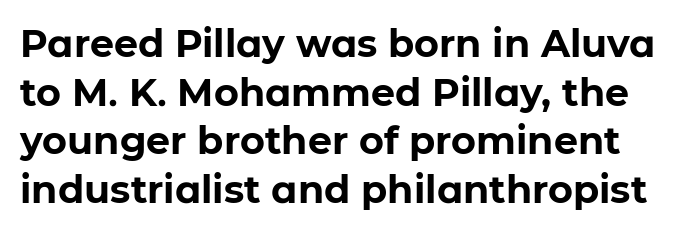
The image shows 38 px bold sans-serif type, upright; set normal line spacing (1.28x), normal letter spacing, not underlined; low stroke contrast and a medium x-height.
